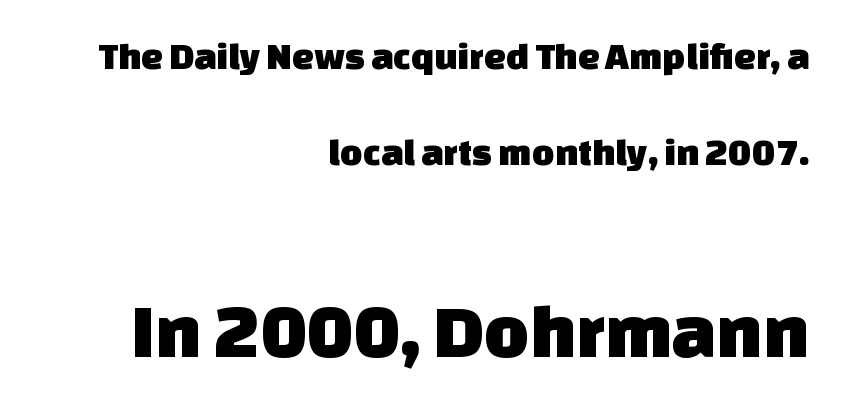
Type size steps up from the first block to the second. Is this a sans? Yes — the strokes have no serifs. The text block is weighted toward the right margin, trailing off unevenly leftward. Leading is clearly above the norm, producing a sparse column. The gap between lines stays unmarked.
